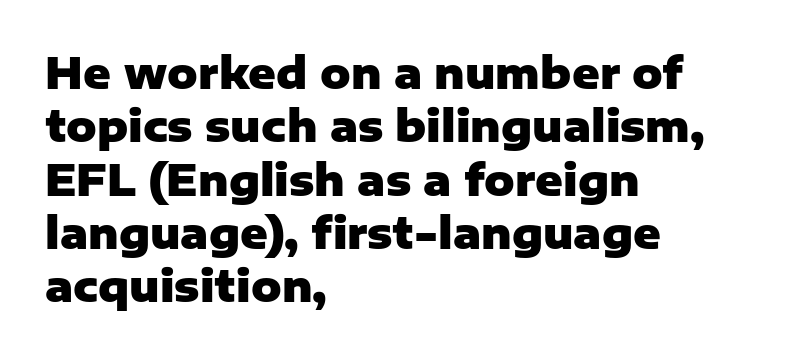
Caption: standard tracking, unaltered. Weight check: bold — yes, fully. Here the designer chose a conventional face with non-uniform glyph widths. Line beginnings align vertically; line endings do not. Notice how descenders clear the ascenders below comfortably — that's standard leading.
